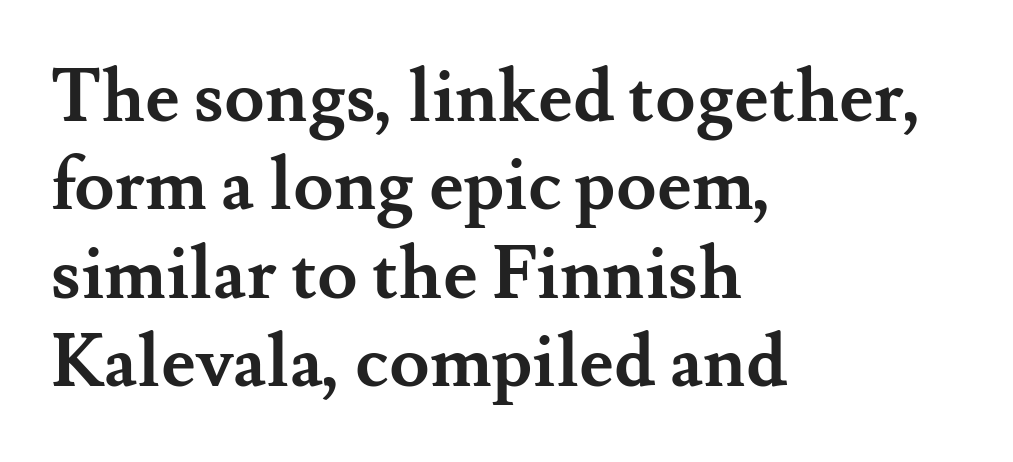
The image shows 73 px semibold serif type, upright; set left-aligned, line spacing 1.21x, normal letter spacing, not underlined; medium stroke contrast and a small x-height.
